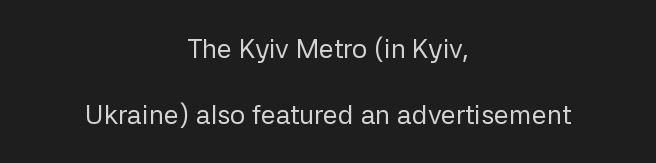
Honestly, the rows look like they've been pulled way apart. Alignment: centered. How are the letters spaced? Ordinarily, with no added tracking. The font's upright variant was chosen for this text.
